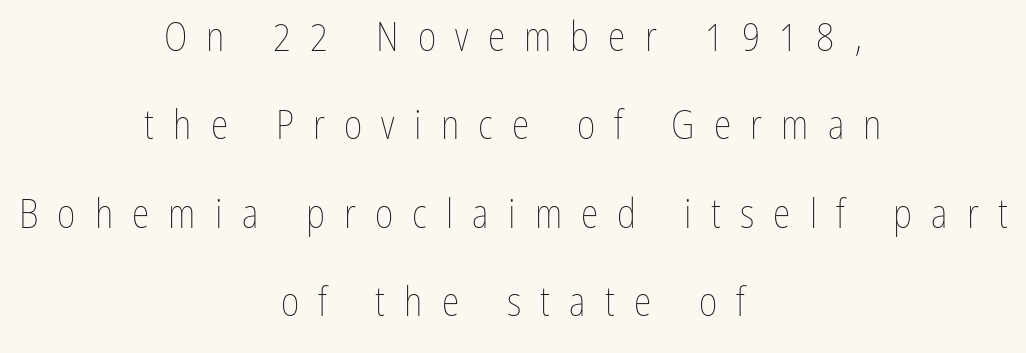
The image shows 40 px thin, condensed type, upright; set centered, loose line spacing (2.21x), unusually wide letter spacing (+0.48 em), not underlined; low stroke contrast and a medium x-height.
